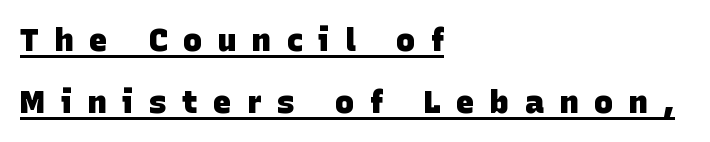
{"serif": "no", "bold": "yes", "weight": "heavy", "width": "normal", "stroke_contrast": "low", "x_height": "large", "monospaced": "no", "underline": "yes", "align": "left", "line_spacing": "loose", "line_spacing_ratio": 1.95, "letter_spacing": "wide", "letter_spacing_em": 0.48, "glyph_px": 32}
